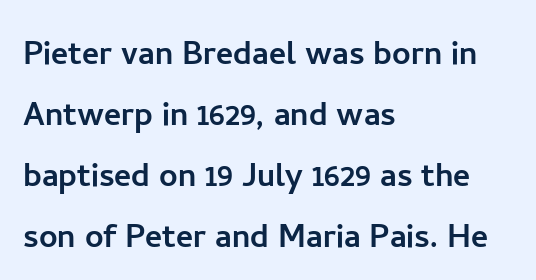
Q: Is the text italic (slanted)? A: No, it is upright.
Q: Is the typeface a serif or a sans-serif typeface? A: Sans-serif.
Q: Is the text underlined? A: No.
Q: How is the paragraph aligned? A: Left-aligned.
Q: Is the spacing between letters normal or unusually wide? A: Normal.
Q: Is the spacing between lines tight, normal or loose? A: Normal.
Q: Width (condensed, normal, or wide)? A: Normal.
Q: Stroke contrast? A: Low.
Q: x-height? A: Medium.
Q: Monospaced? A: No.
